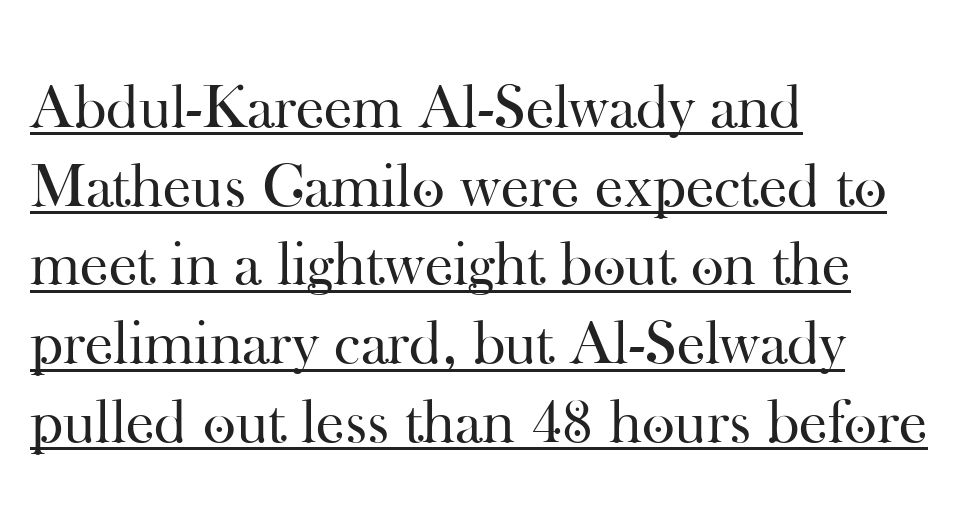
{"serif": "yes", "italic": "no", "bold": "no", "weight": "regular", "width": "normal", "stroke_contrast": "high", "x_height": "small", "monospaced": "no", "underline": "yes", "align": "left", "line_spacing": "normal", "line_spacing_ratio": 1.25, "letter_spacing": "normal", "letter_spacing_em": 0.0, "glyph_px": 63}
